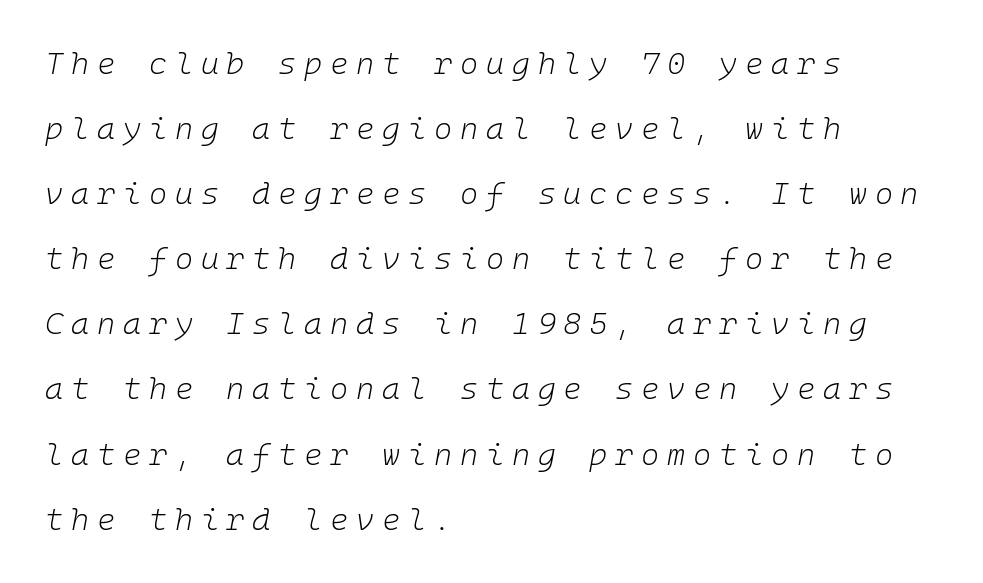
Q: Is the text bold? A: No.
Q: Is the text italic (slanted)? A: Yes, it leans right by about 10 degrees.
Q: Is the text underlined? A: No.
Q: How is the paragraph aligned? A: Left-aligned.
Q: Is the spacing between letters normal or unusually wide? A: Unusually wide.
Q: Is the spacing between lines tight, normal or loose? A: Loose.
Q: Width (condensed, normal, or wide)? A: Normal.
Q: Stroke contrast? A: Low.
Q: x-height? A: Medium.
Q: Monospaced? A: Yes.
